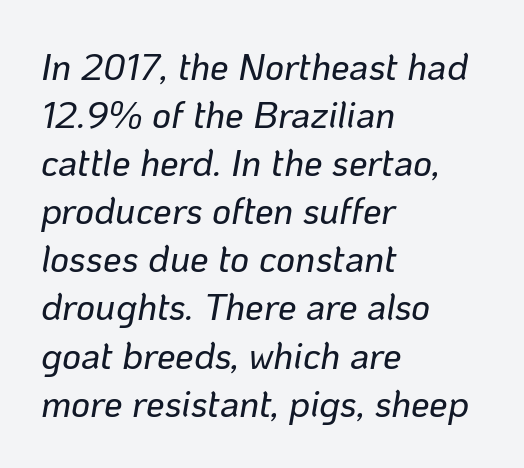
The image shows 37 px text type, italic (leaning right); set left-aligned, normal line spacing (1.3x), normal letter spacing, not underlined; low stroke contrast and a medium x-height.
